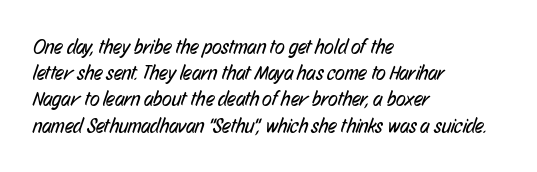
Q: Is the text bold? A: No.
Q: Is the text underlined? A: No.
Q: How is the paragraph aligned? A: Left-aligned.
Q: Is the spacing between letters normal or unusually wide? A: Normal.
Q: Is the spacing between lines tight, normal or loose? A: Normal.
